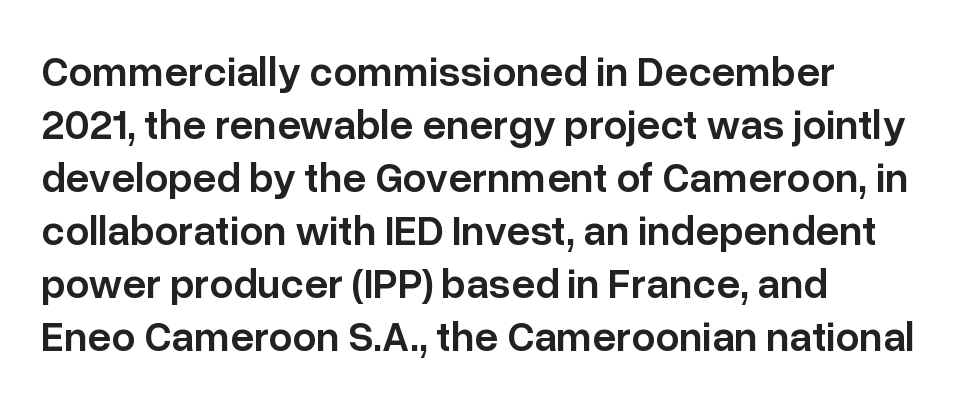
Caption: semibold face, moderately heavy strokes. Leading matches the norm, producing a regular column. Do the letters lean? They stand straight. The passage shown is typeset with a sans-serif family.
